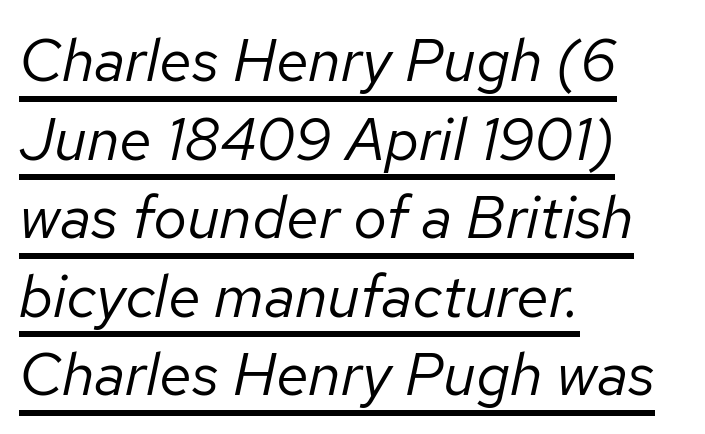
{"italic": "yes", "lean": "right", "slant_degrees": 12, "bold": "no", "weight": "regular", "width": "normal", "stroke_contrast": "low", "x_height": "medium", "monospaced": "no", "underline": "yes", "align": "left", "line_spacing": "normal", "line_spacing_ratio": 1.31, "letter_spacing": "normal", "letter_spacing_em": 0.0, "glyph_px": 60}
